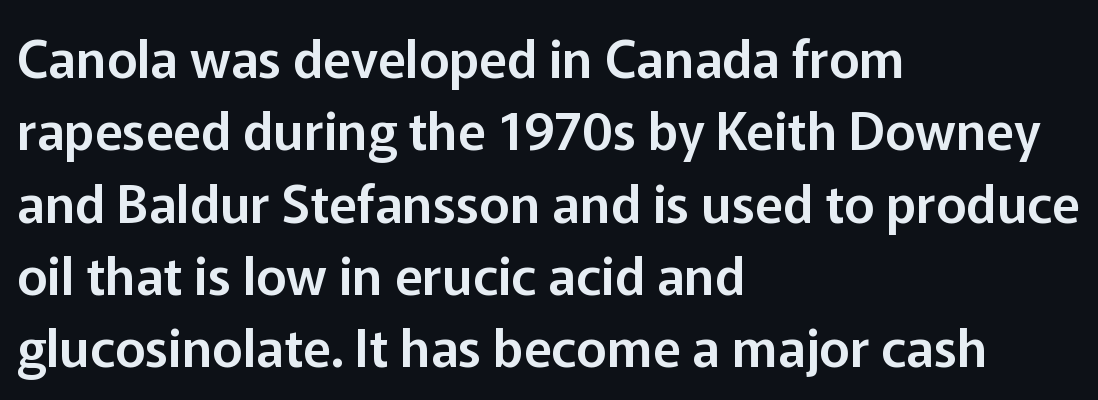
The image shows 52 px sans-serif type, upright; set left-aligned, normal line spacing (1.39x), normal letter spacing, not underlined; low stroke contrast and a medium x-height.
